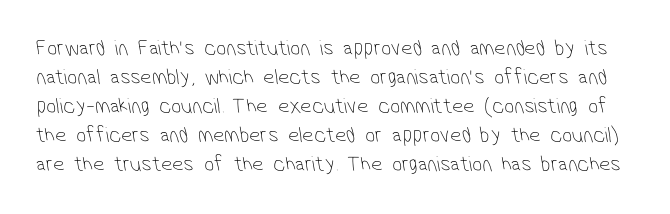
How are the letters spaced? Ordinarily, with no added tracking. These lines sit exactly where default settings would place them. Ink coverage per letter is moderate at most. Unmarked baselines from the first word to the last.
